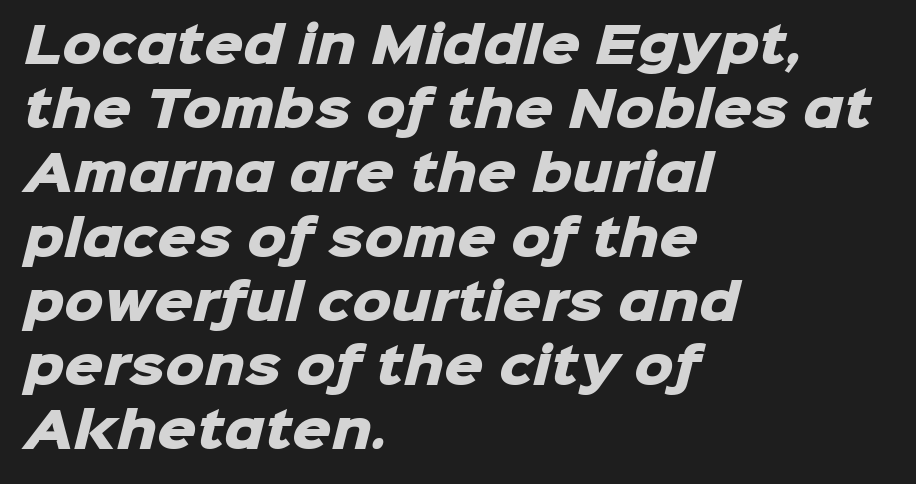
Q: Is the text bold? A: Yes.
Q: Is the typeface a serif or a sans-serif typeface? A: Sans-serif.
Q: Is the text underlined? A: No.
Q: How is the paragraph aligned? A: Left-aligned.
Q: Is the spacing between letters normal or unusually wide? A: Normal.
Q: Is the spacing between lines tight, normal or loose? A: Normal.
Q: Width (condensed, normal, or wide)? A: Normal.
Q: Stroke contrast? A: Low.
Q: x-height? A: Medium.
Q: Monospaced? A: No.
